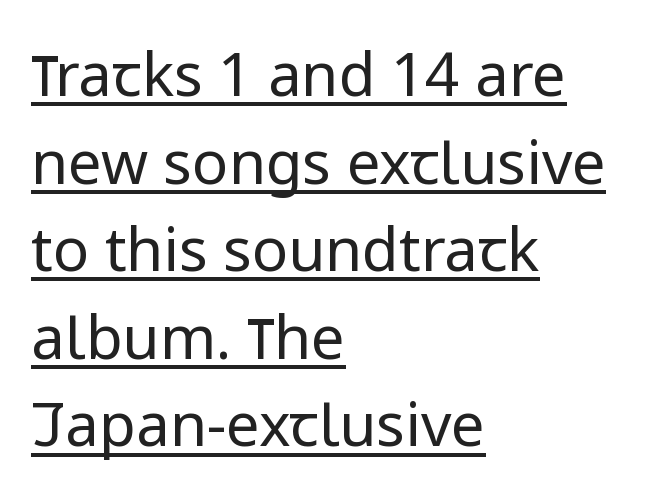
The image shows 60 px regular-weight sans-serif type, upright; set left-aligned, normal line spacing (1.46x), normal letter spacing, underlined; low stroke contrast and a medium x-height.
